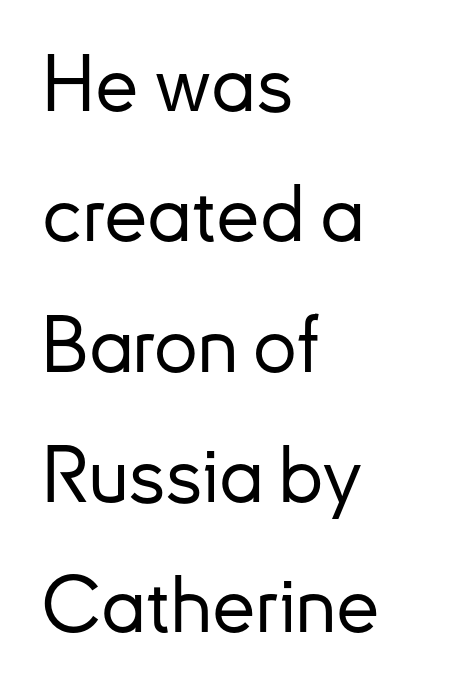
The image shows 78 px sans-serif type, upright; set left-aligned, normal line spacing (1.67x), normal letter spacing, not underlined; low stroke contrast and a small x-height.
